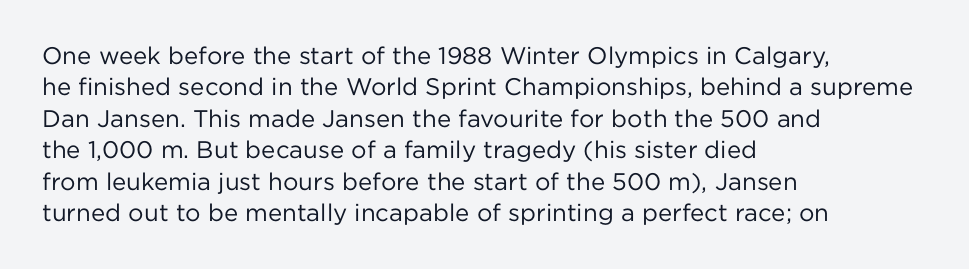
What stands out about the letter spacing? Nothing — it is the standard amount. Unmarked baselines from the first word to the last. The rendering anchors every line to the left-hand side. Regarding leading, the lines here are spaced in the standard way. Compared with a typical body face, this is equally light or lighter still. In terms of posture, this sample is upright.
